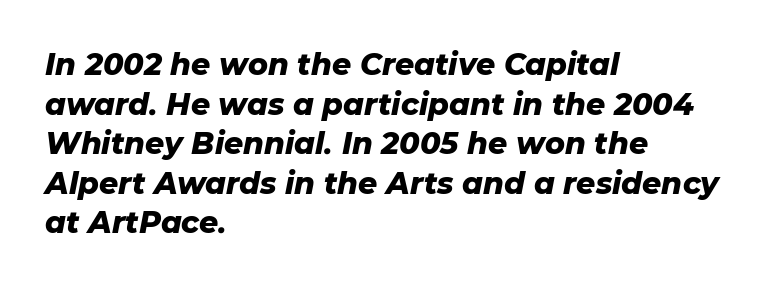
{"italic": "yes", "lean": "right", "slant_degrees": 11, "bold": "yes", "weight": "heavy", "width": "normal", "stroke_contrast": "low", "x_height": "medium", "monospaced": "no", "underline": "no", "align": "left", "line_spacing": "normal", "line_spacing_ratio": 1.32, "letter_spacing": "normal", "letter_spacing_em": 0.0, "glyph_px": 30}
